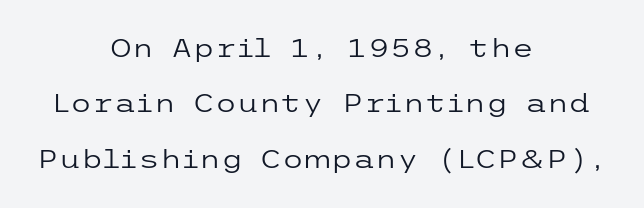
{"italic": "no", "bold": "no", "underline": "no", "align": "center", "line_spacing": "loose", "line_spacing_ratio": 2.22, "letter_spacing": "normal", "letter_spacing_em": 0.0, "glyph_px": 25}
